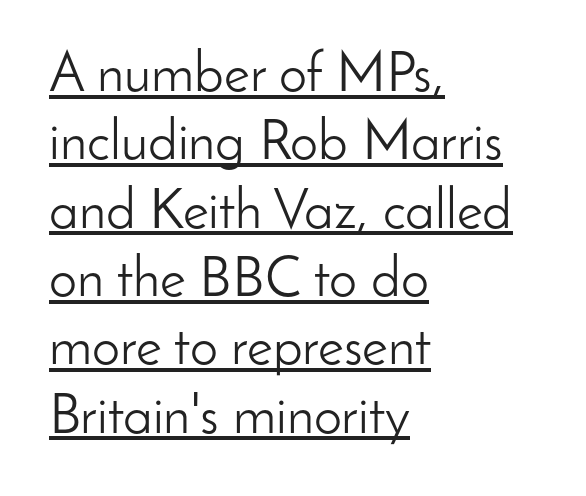
No extra ink here — the face is not bold. Do the characters align in a grid? No, the font is proportional. If you drew a line through each stem, it would be perfectly vertical. Short note: letters normally spaced.
